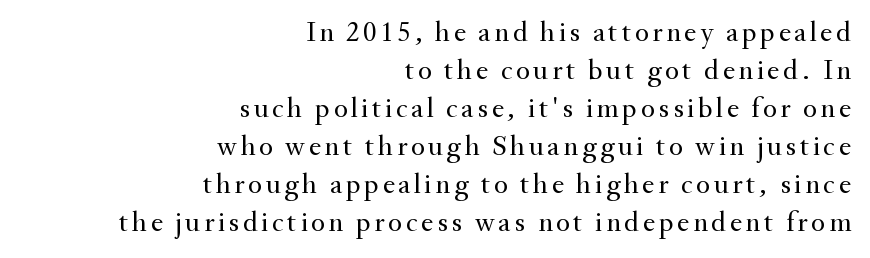
Leading matches the norm, producing a regular column. Horizontal alignment here is rightward, an uncommon choice for prose. These lines are rendered in a variable-pitch font. The characters are drawn with everyday or finer stroke widths.
